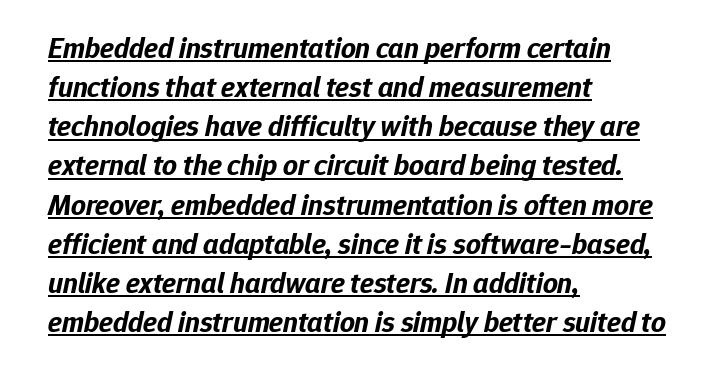
{"italic": "yes", "lean": "right", "slant_degrees": 12, "bold": "yes", "weight": "bold", "width": "normal", "stroke_contrast": "low", "x_height": "medium", "monospaced": "no", "underline": "yes", "align": "left", "line_spacing": "normal", "line_spacing_ratio": 1.35, "letter_spacing": "normal", "letter_spacing_em": 0.0, "glyph_px": 29}
